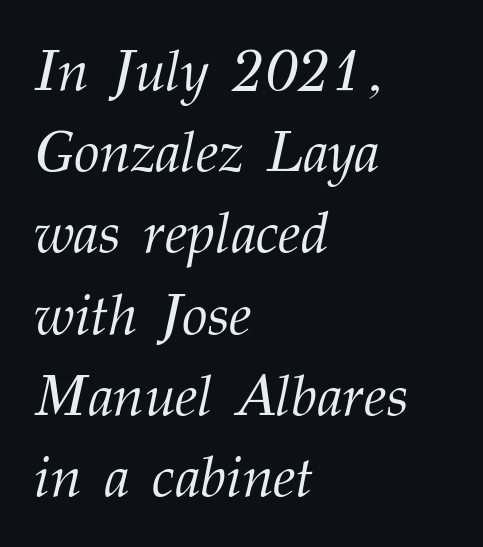
The image shows 58 px light serif type, italic (leaning right); set left-aligned, normal line spacing (1.4x), normal letter spacing, not underlined; medium stroke contrast and a medium x-height.
